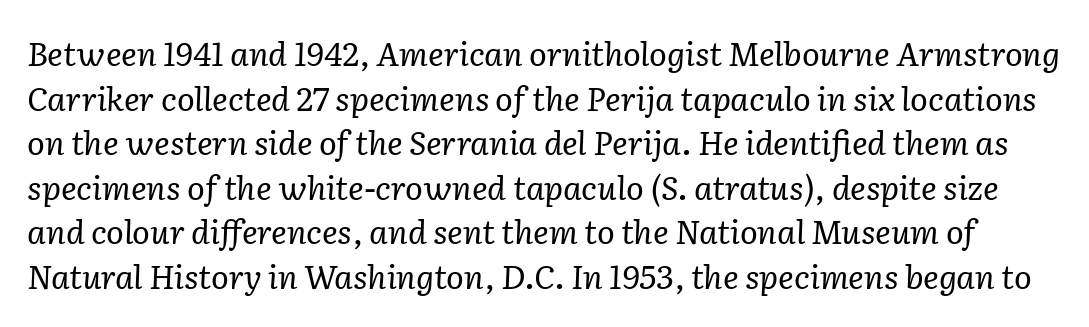
Q: Is the text bold? A: No.
Q: Is the text italic (slanted)? A: Yes, it leans right by about 2 degrees.
Q: Is the typeface a serif or a sans-serif typeface? A: Serif.
Q: Is the text underlined? A: No.
Q: Is the spacing between letters normal or unusually wide? A: Normal.
Q: Is the spacing between lines tight, normal or loose? A: Normal.
Q: Width (condensed, normal, or wide)? A: Normal.
Q: Stroke contrast? A: Low.
Q: x-height? A: Medium.
Q: Monospaced? A: No.
